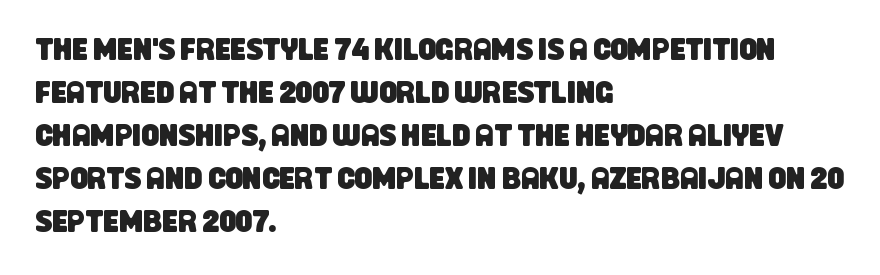
Q: Is the typeface a serif or a sans-serif typeface? A: Sans-serif.
Q: Is the text underlined? A: No.
Q: How is the paragraph aligned? A: Left-aligned.
Q: Is the spacing between letters normal or unusually wide? A: Normal.
Q: Is the spacing between lines tight, normal or loose? A: Normal.
Q: Width (condensed, normal, or wide)? A: Condensed.
Q: Stroke contrast? A: Low.
Q: x-height? A: Large.
Q: Monospaced? A: No.
